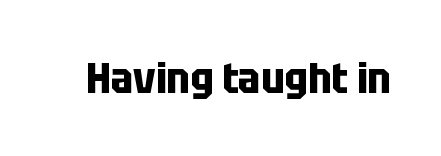
{"serif": "no", "italic": "no", "bold": "yes", "weight": "bold", "width": "condensed", "stroke_contrast": "low", "x_height": "large", "monospaced": "no", "underline": "no", "letter_spacing": "normal", "letter_spacing_em": 0.0, "glyph_px": 43}
